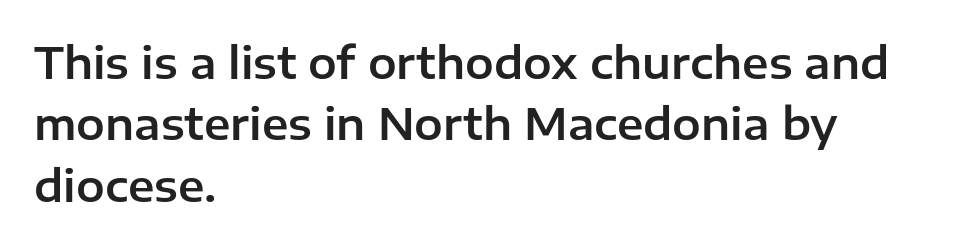
{"serif": "no", "italic": "no", "width": "normal", "stroke_contrast": "low", "x_height": "medium", "monospaced": "no", "underline": "no", "align": "left", "line_spacing": "normal", "line_spacing_ratio": 1.43, "letter_spacing": "normal", "letter_spacing_em": 0.0, "glyph_px": 43}
